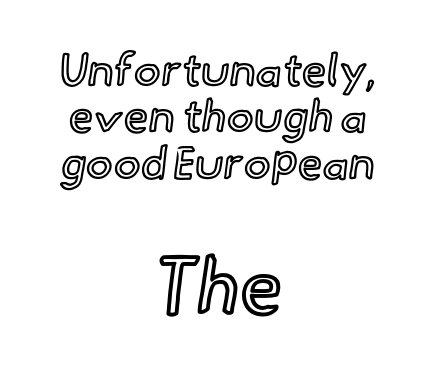
The image shows 78 px text type; set centered, tight line spacing (1.03x), normal letter spacing, not underlined; the second (bottom) block is 1.73x larger; a small x-height.
